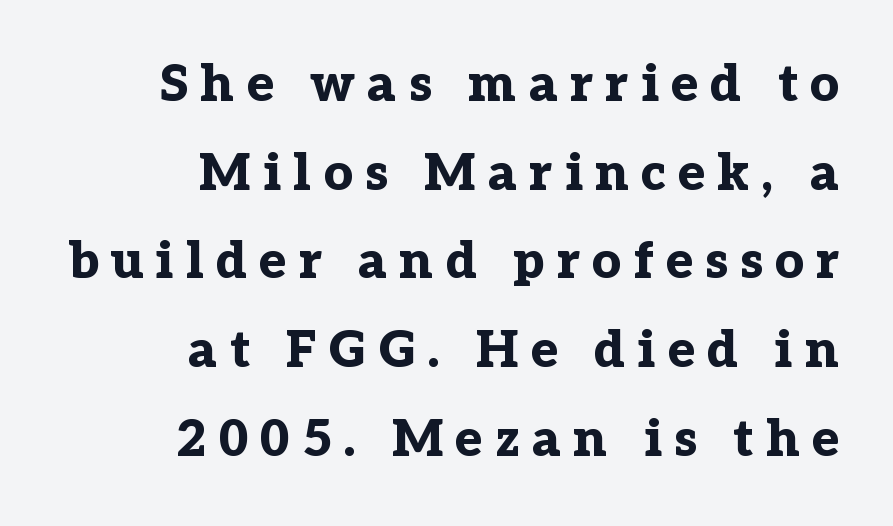
{"serif": "yes", "italic": "no", "bold": "yes", "weight": "bold", "width": "normal", "stroke_contrast": "low", "x_height": "medium", "monospaced": "no", "underline": "no", "align": "right", "line_spacing_ratio": 1.74, "letter_spacing": "wide", "letter_spacing_em": 0.24, "glyph_px": 51}
